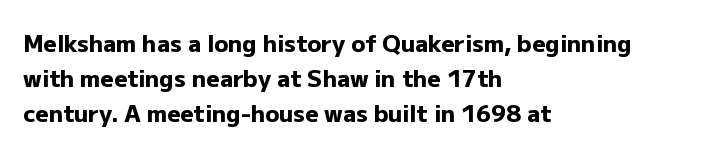
Q: Is the text bold? A: Yes.
Q: Is the text italic (slanted)? A: No, it is upright.
Q: Is the text underlined? A: No.
Q: How is the paragraph aligned? A: Left-aligned.
Q: Is the spacing between letters normal or unusually wide? A: Normal.
Q: Is the spacing between lines tight, normal or loose? A: Normal.
